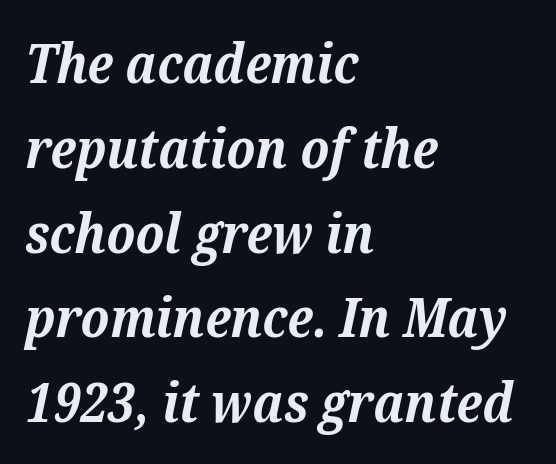
{"serif": "yes", "italic": "yes", "lean": "right", "slant_degrees": 12, "bold": "yes", "weight": "bold", "width": "normal", "stroke_contrast": "medium", "x_height": "medium", "monospaced": "no", "underline": "no", "align": "left", "line_spacing": "normal", "line_spacing_ratio": 1.57, "letter_spacing": "normal", "letter_spacing_em": 0.0, "glyph_px": 54}
